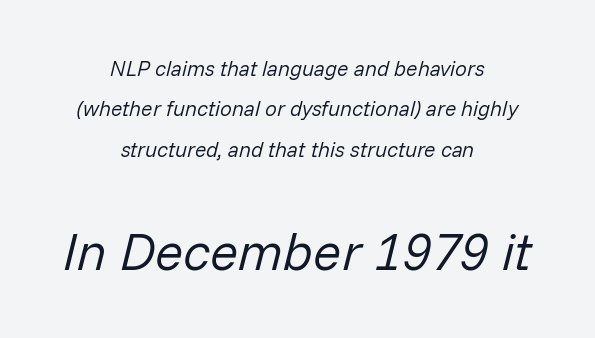
The image shows 52 px regular-weight type, italic (leaning right); set centered, loose line spacing (1.92x), normal letter spacing, not underlined; the second (bottom) block is 2.48x larger; low stroke contrast and a medium x-height.
